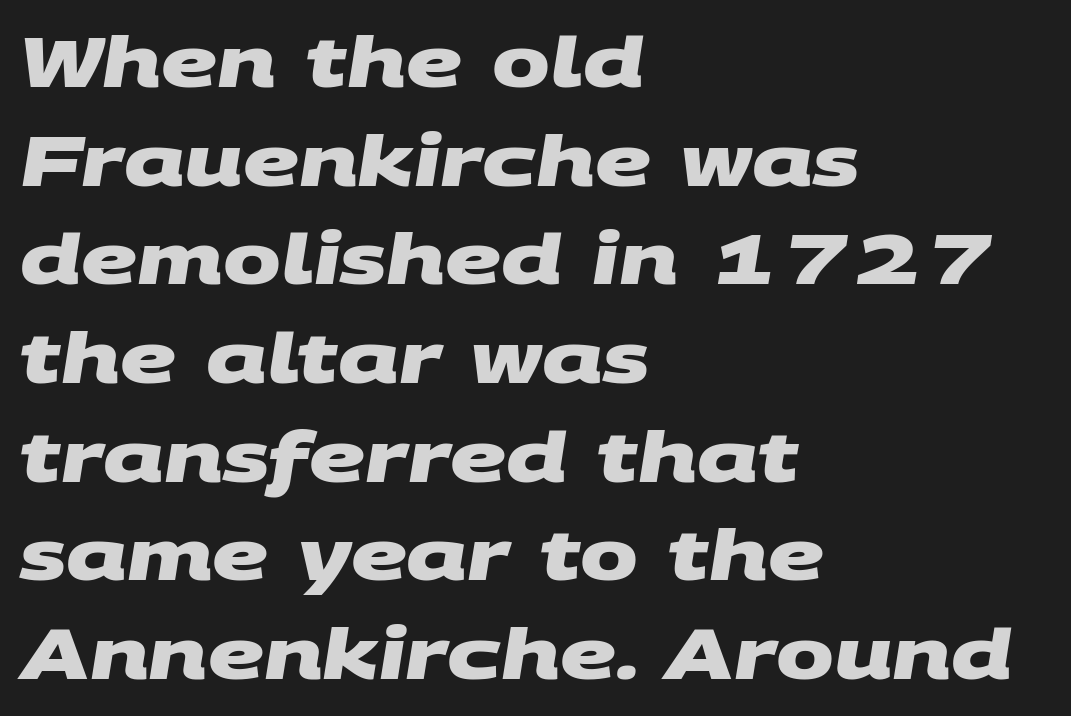
Q: Is the text bold? A: Yes.
Q: Is the typeface a serif or a sans-serif typeface? A: Sans-serif.
Q: Is the text underlined? A: No.
Q: How is the paragraph aligned? A: Left-aligned.
Q: Is the spacing between letters normal or unusually wide? A: Normal.
Q: Is the spacing between lines tight, normal or loose? A: Normal.
Q: Width (condensed, normal, or wide)? A: Wide.
Q: Stroke contrast? A: Medium.
Q: x-height? A: Large.
Q: Monospaced? A: No.
